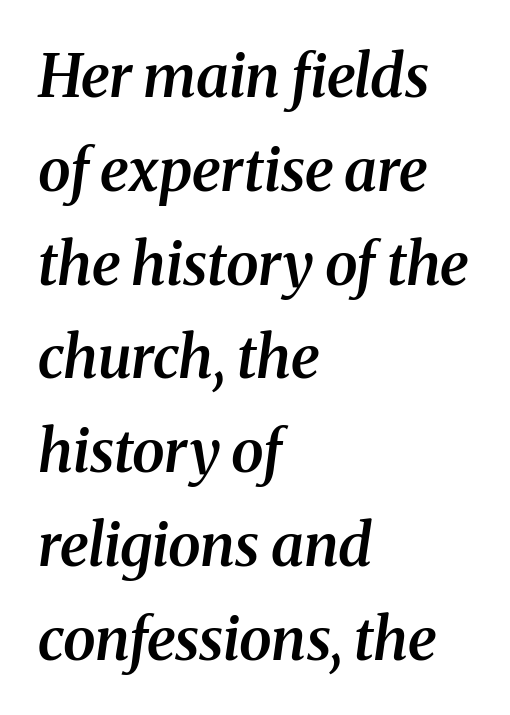
{"serif": "yes", "italic": "yes", "lean": "right", "slant_degrees": 8, "bold": "semi", "weight": "semibold", "width": "normal", "stroke_contrast": "medium", "x_height": "medium", "monospaced": "no", "underline": "no", "align": "left", "line_spacing": "normal", "line_spacing_ratio": 1.59, "letter_spacing": "normal", "letter_spacing_em": 0.0, "glyph_px": 59}
